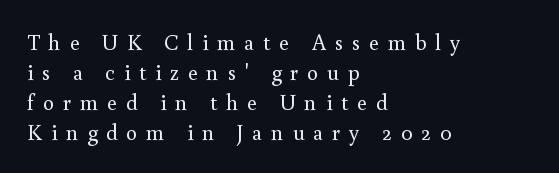
Q: Is the text bold? A: No.
Q: Is the text italic (slanted)? A: No, it is upright.
Q: Is the text underlined? A: No.
Q: How is the paragraph aligned? A: Left-aligned.
Q: Is the spacing between letters normal or unusually wide? A: Unusually wide.
Q: Is the spacing between lines tight, normal or loose? A: Normal.
